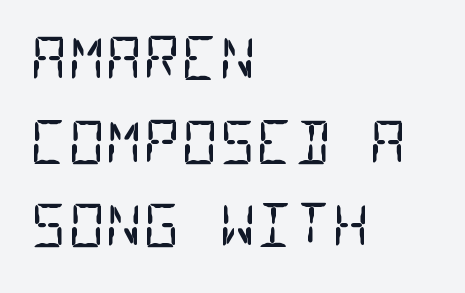
This is not heavy type; no bold has been used. How are the letters spaced? Ordinarily, with no added tracking. Observe the absence of serifs on each vertical stroke in this sample. No word sits above an underline. Is this a fixed-width face? Yes — each glyph sits in an identical cell.
